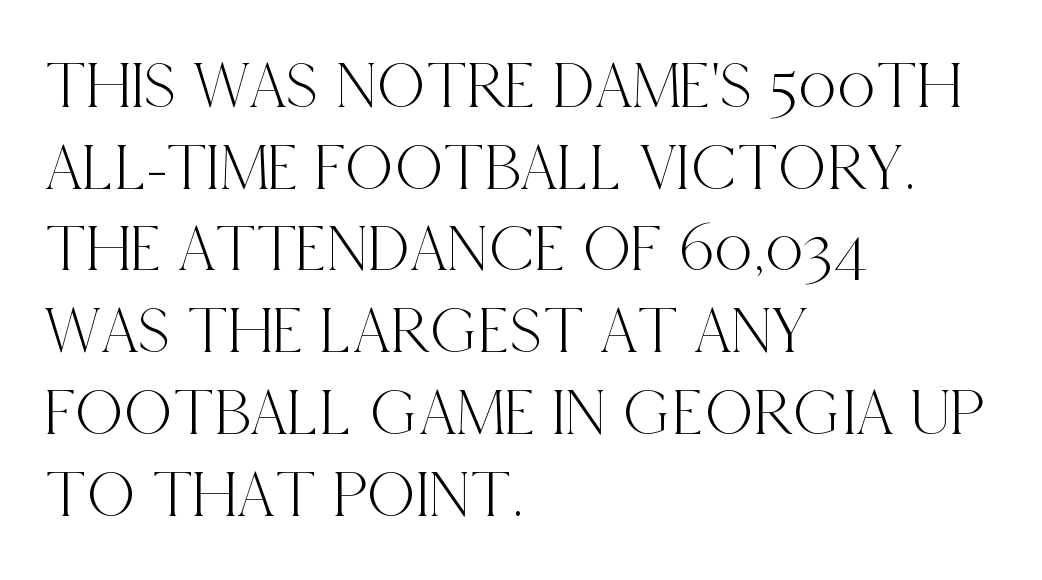
The letters advance in unequal steps, a hallmark of proportional type. The letterforms sit shoulder to shoulder at normal distance. The glyphs in this specimen are seriffed. A student would call this left alignment; a typographer would say flush left, rag right.
